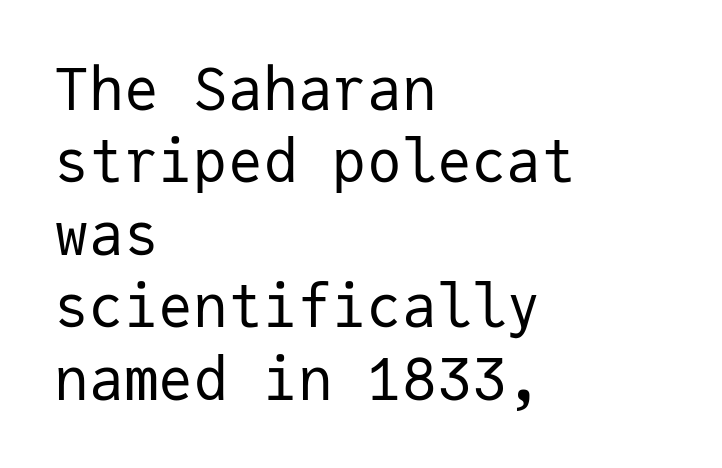
Q: Is the text bold? A: No.
Q: Is the text italic (slanted)? A: No, it is upright.
Q: Is the typeface a serif or a sans-serif typeface? A: Sans-serif.
Q: Is the text underlined? A: No.
Q: How is the paragraph aligned? A: Left-aligned.
Q: Is the spacing between letters normal or unusually wide? A: Normal.
Q: Is the spacing between lines tight, normal or loose? A: Normal.
Q: Width (condensed, normal, or wide)? A: Normal.
Q: Stroke contrast? A: Low.
Q: x-height? A: Medium.
Q: Monospaced? A: Yes.
